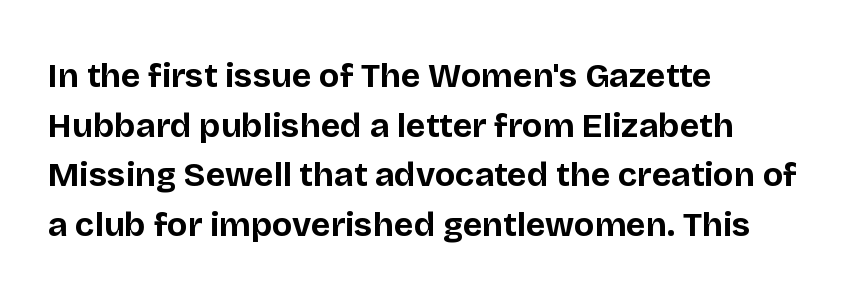
Q: Is the text bold? A: Yes.
Q: Is the text italic (slanted)? A: No, it is upright.
Q: Is the typeface a serif or a sans-serif typeface? A: Sans-serif.
Q: Is the text underlined? A: No.
Q: How is the paragraph aligned? A: Left-aligned.
Q: Is the spacing between letters normal or unusually wide? A: Normal.
Q: Is the spacing between lines tight, normal or loose? A: Normal.
Q: Width (condensed, normal, or wide)? A: Normal.
Q: Stroke contrast? A: Low.
Q: x-height? A: Large.
Q: Monospaced? A: No.
